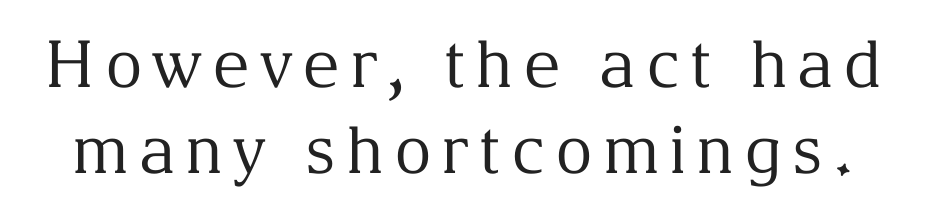
Weight: in the light-to-regular range. Italic? Not at all — the glyphs are vertical. Just letters on the line, the space beneath them empty. Each letter keeps its own natural width here, so spacing adapts to shape. Letterform terminals end in serifs throughout the passage.
